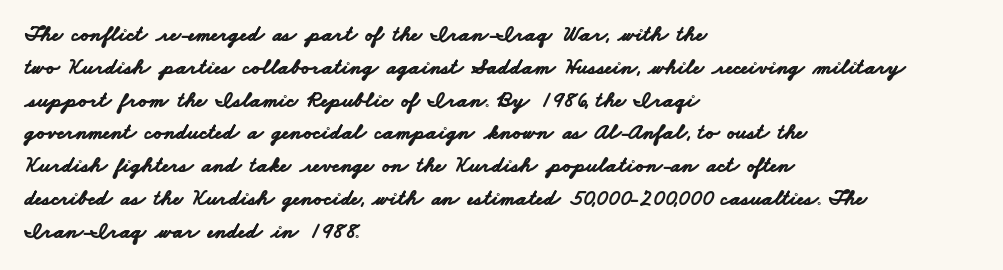
{"bold": "yes", "underline": "no", "align": "left", "line_spacing": "normal", "line_spacing_ratio": 1.49, "letter_spacing": "normal", "letter_spacing_em": 0.0, "glyph_px": 22}
